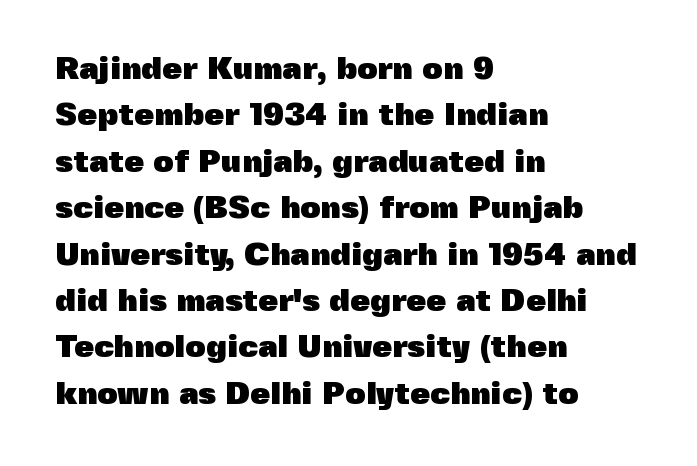
The font's upright variant was chosen for this text. This sample uses plain, unmodified letter spacing. Compared with an ordinary text face, these strokes are far heavier — a full bold. Grotesque or geometric, the face here clearly has no serifs.
